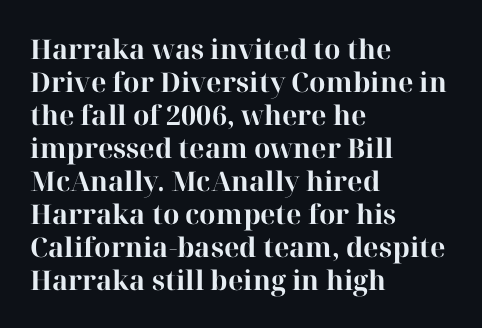
Words float on clear page, feet unadorned. Does the lettering tilt? It doesn't — this is upright. Visually the block forms a straight wall on the left and a jagged coastline on the right. These words are printed bold, with thick strokes throughout. Characters follow at the spacing the type designer built in.
